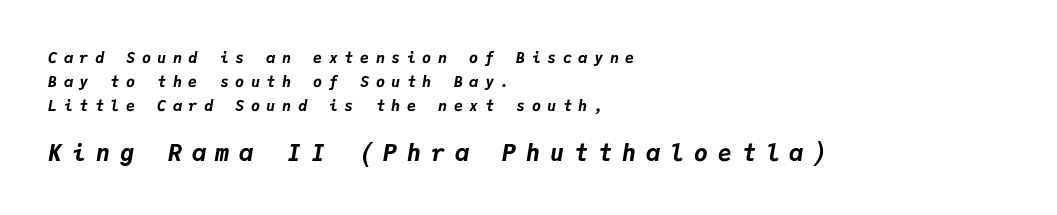
Q: Is the text bold? A: Yes.
Q: Is the text italic (slanted)? A: Yes, it leans right by about 9 degrees.
Q: Is the text underlined? A: No.
Q: How is the paragraph aligned? A: Left-aligned.
Q: Is the spacing between letters normal or unusually wide? A: Unusually wide.
Q: Is the spacing between lines tight, normal or loose? A: Normal.
Q: Which block of text is set in a larger size, the first (top) or the second (bottom)? A: The second (bottom) one.
